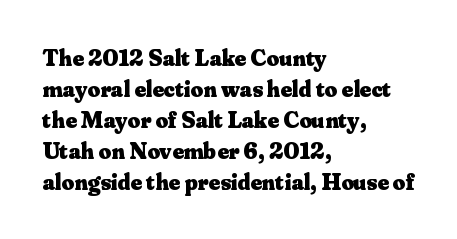
The image shows 24 px bold type, upright; set left-aligned, normal line spacing (1.29x), normal letter spacing, not underlined.
